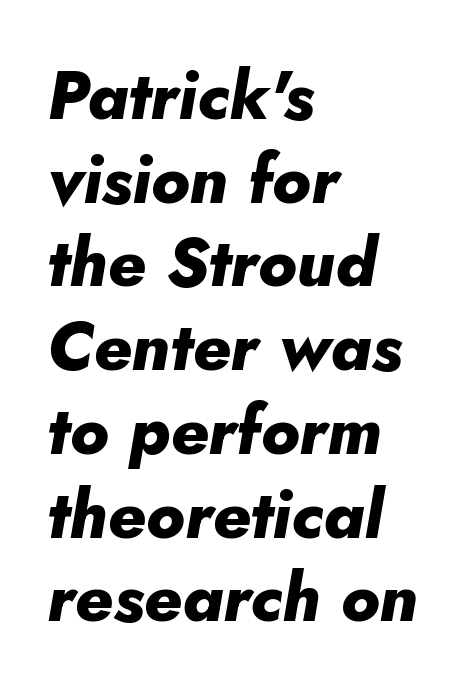
The image shows 67 px heavy type, italic (leaning right); set left-aligned, normal line spacing (1.25x), normal letter spacing, not underlined; low stroke contrast and a small x-height.
